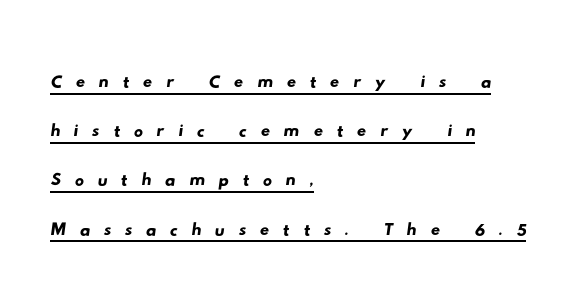
If you drew a ruler down the left edge, every line would touch it. Are there feet on the stems? There aren't — it's a sans. These lines have a slow, spaced-out rhythm from letter to letter. The letters advance in unequal steps, a hallmark of proportional type. Each line of the rendering has a horizontal stroke beneath the glyphs.
